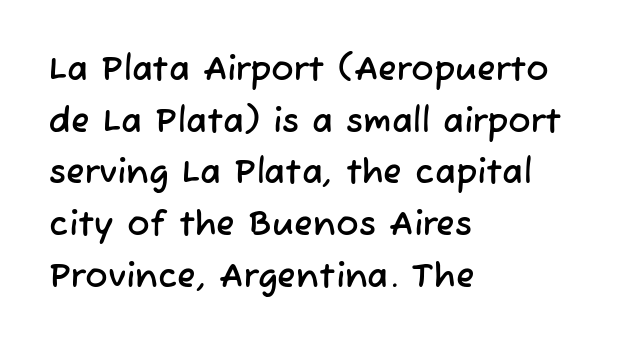
The tracking reads as untouched default to a designer's eye. Reading down the column, the eye jumps a familiar distance to each next line. The font family rendered here belongs to the sans-serif group. Spacing verdict: proportional, widths tailored to each character. Rule under the text: the space is simply empty.
